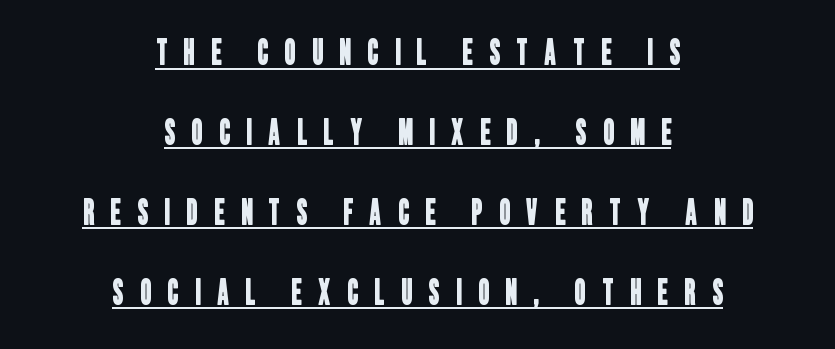
The image shows 34 px condensed sans-serif type; set centered, loose line spacing (2.35x), unusually wide letter spacing (+0.49 em), underlined; low stroke contrast and a large x-height.
